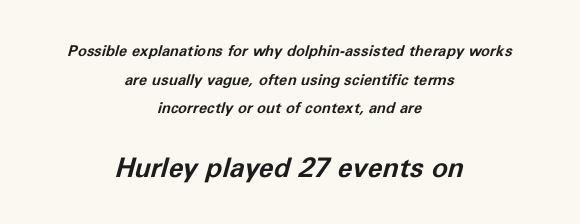
The image shows 27 px bold type, italic (leaning right); set centered, loose line spacing (1.91x), normal letter spacing, not underlined; the second (bottom) block is 1.8x larger.
